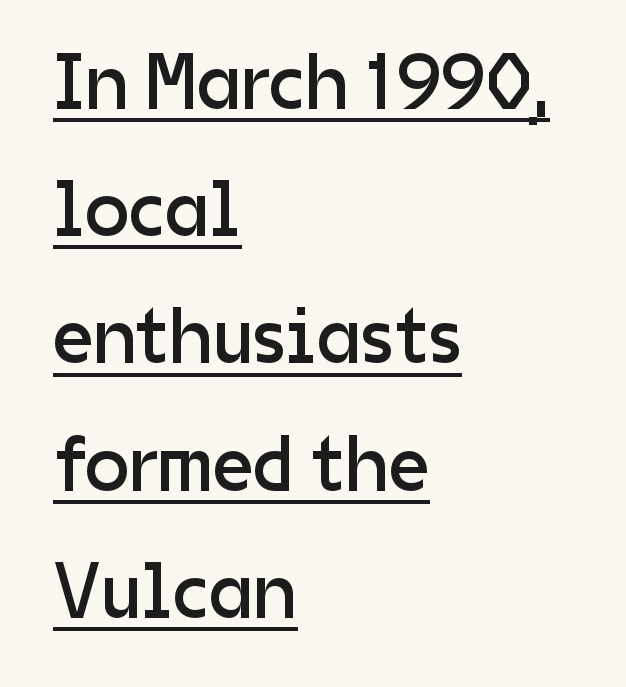
The image shows 80 px regular-weight sans-serif type, upright; set left-aligned, normal line spacing (1.59x), normal letter spacing, underlined; low stroke contrast and a medium x-height.
